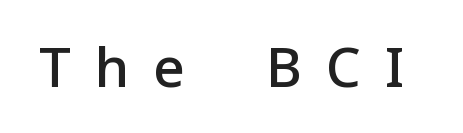
Q: Is the text bold? A: Semi-bold.
Q: Is the text italic (slanted)? A: No, it is upright.
Q: Is the typeface a serif or a sans-serif typeface? A: Sans-serif.
Q: Is the text underlined? A: No.
Q: Is the spacing between letters normal or unusually wide? A: Unusually wide.
Q: Width (condensed, normal, or wide)? A: Normal.
Q: Stroke contrast? A: Low.
Q: x-height? A: Medium.
Q: Monospaced? A: No.
